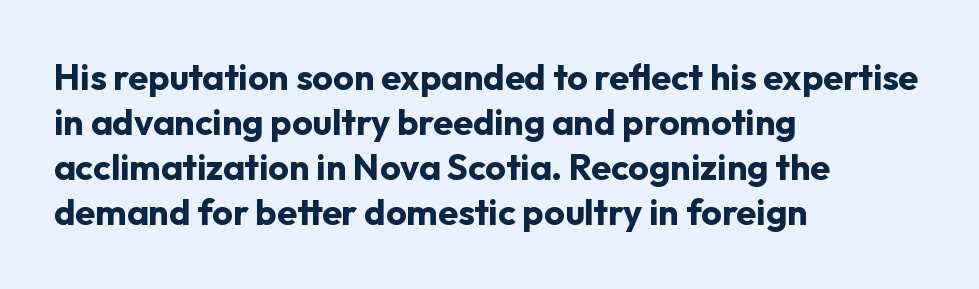
{"serif": "no", "italic": "no", "bold": "yes", "weight": "bold", "width": "normal", "stroke_contrast": "low", "x_height": "medium", "monospaced": "no", "underline": "no", "align": "left", "line_spacing": "normal", "line_spacing_ratio": 1.25, "letter_spacing": "normal", "letter_spacing_em": 0.0, "glyph_px": 36}
